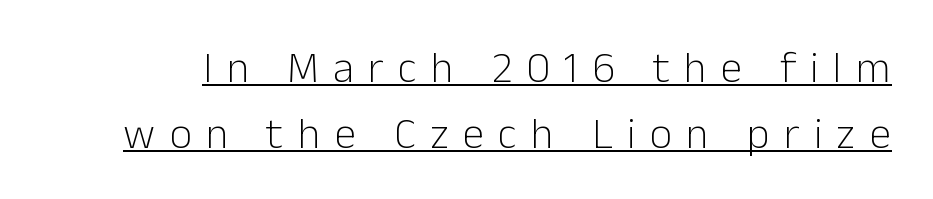
Looks like someone drew a line under every word here. The passage shown is not bold in any degree. These lines are rendered in a variable-pitch font. The tracking jumps out immediately: characters are airy and widely separated. Examine the stroke ends and you'll find no serifs.
